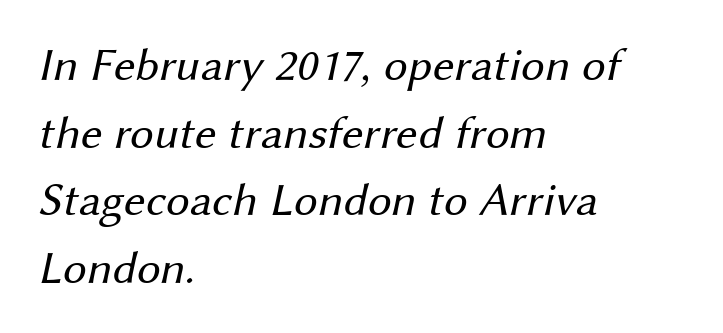
{"serif": "no", "bold": "no", "weight": "regular", "width": "normal", "stroke_contrast": "medium", "x_height": "medium", "monospaced": "no", "underline": "no", "align": "left", "line_spacing": "normal", "line_spacing_ratio": 1.44, "letter_spacing": "normal", "letter_spacing_em": 0.0, "glyph_px": 47}
